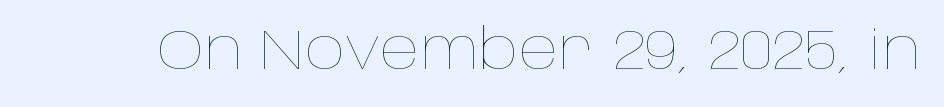
{"italic": "no", "bold": "no", "weight": "thin", "width": "normal", "stroke_contrast": "low", "x_height": "large", "monospaced": "no", "underline": "no", "letter_spacing": "normal", "letter_spacing_em": 0.0, "glyph_px": 56}
